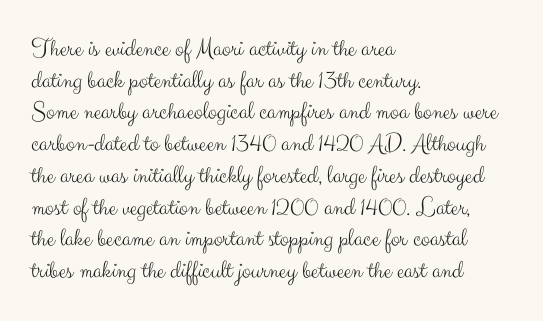
The image shows 26 px text type; set left-aligned, line spacing 1.22x, normal letter spacing, not underlined.
